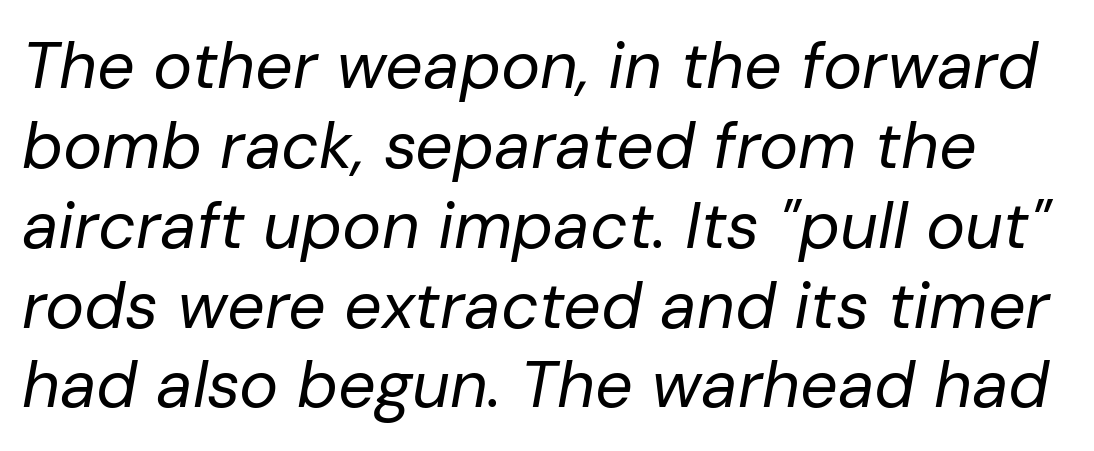
Words float on clear page, feet unadorned. Each letter keeps its own natural width here, so spacing adapts to shape. The letters are slanted; this is an italic face. On a weight scale, this lands at 450 or below. The line texture is even and compact thanks to regular tracking.
